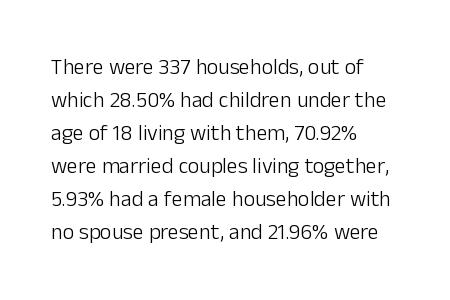
The image shows 22 px text type, upright; set left-aligned, normal line spacing (1.5x), normal letter spacing, not underlined.
